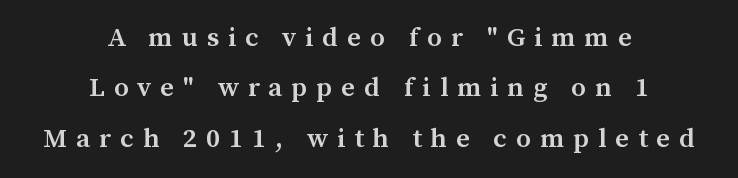
Spacing between characters has been opened up far beyond the box default. The space beneath each line is pristine and unruled. Both edges are ragged and mirror each other, which tells us the setting is centered. A fair bit of extra ink — the face is semibold, not bold. Italic? Not at all — the glyphs are vertical.
